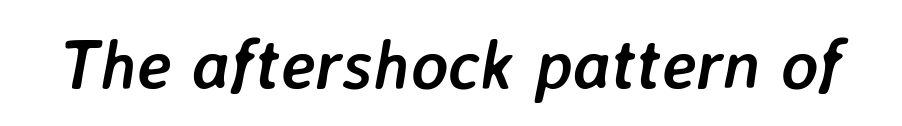
Q: Is the text bold? A: Yes.
Q: Is the text italic (slanted)? A: Yes, it leans right by about 7 degrees.
Q: Is the text underlined? A: No.
Q: Is the spacing between letters normal or unusually wide? A: Normal.
Q: Width (condensed, normal, or wide)? A: Normal.
Q: Stroke contrast? A: Low.
Q: x-height? A: Medium.
Q: Monospaced? A: No.
